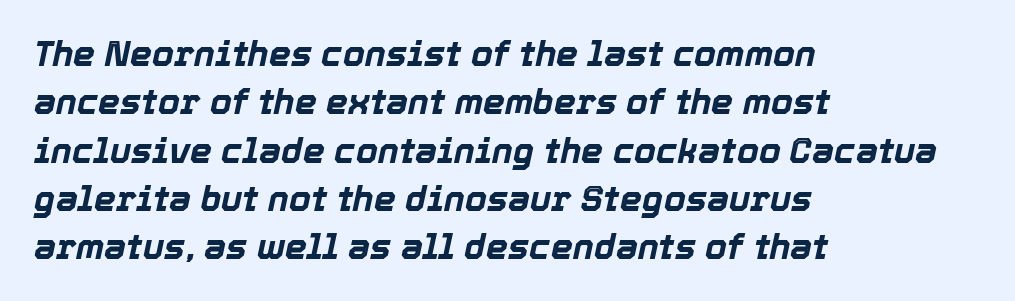
On the weight axis this lands at bold, roughly 700. If you drew a ruler down the left edge, every line would touch it. Style check: oblique. Compared with typical paragraphs, the rows here are spaced about the same. Words appear dense and cohesive because spacing is normal. A typesetter would call this proportional, since set widths differ per character.
